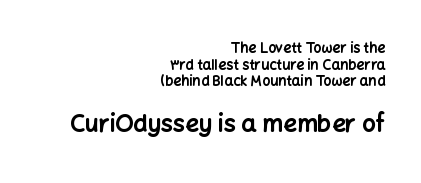
{"italic": "no", "bold": "yes", "underline": "no", "align": "right", "line_spacing_ratio": 1.19, "letter_spacing": "normal", "letter_spacing_em": 0.0, "larger_block": "second", "size_ratio": 1.71, "glyph_px": 24}
